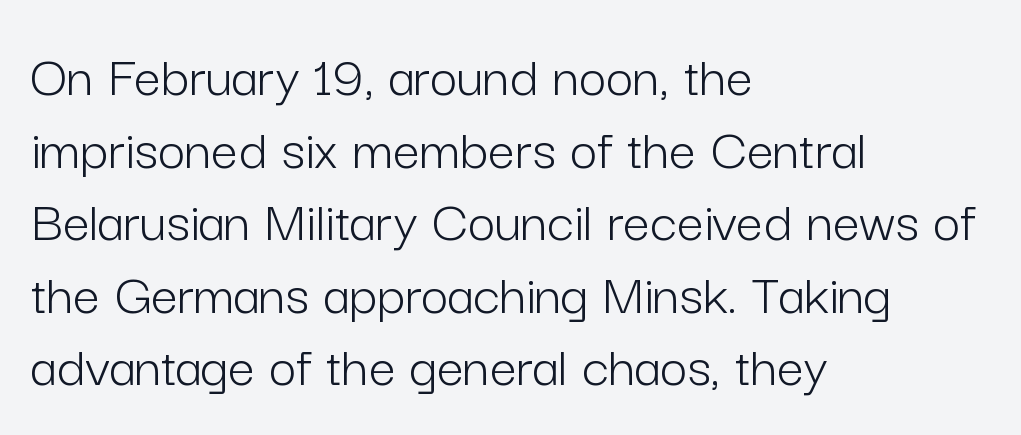
{"serif": "no", "italic": "no", "bold": "no", "weight": "light", "width": "normal", "stroke_contrast": "low", "x_height": "medium", "monospaced": "no", "underline": "no", "align": "left", "line_spacing_ratio": 1.21, "letter_spacing": "normal", "letter_spacing_em": 0.0, "glyph_px": 60}
